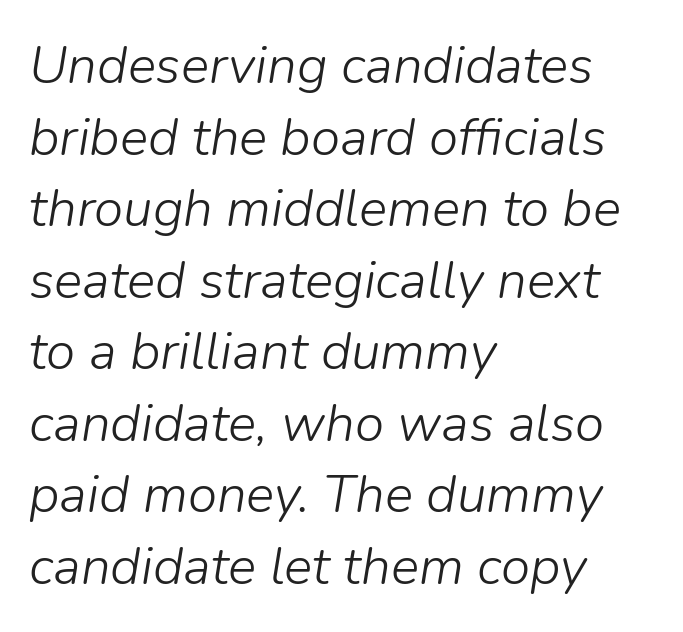
{"italic": "yes", "lean": "right", "slant_degrees": 9, "bold": "no", "weight": "light", "width": "normal", "stroke_contrast": "low", "x_height": "medium", "monospaced": "no", "underline": "no", "align": "left", "line_spacing": "normal", "line_spacing_ratio": 1.35, "letter_spacing": "normal", "letter_spacing_em": 0.0, "glyph_px": 53}
